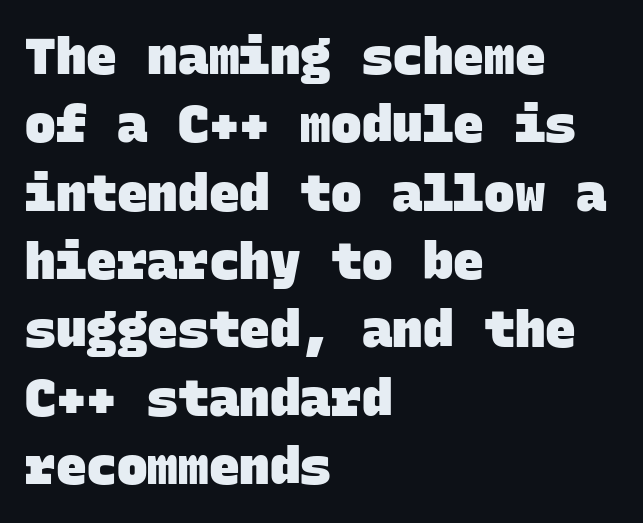
The image shows 51 px heavy sans-serif type, monospaced; set left-aligned, normal line spacing (1.34x), normal letter spacing, not underlined; low stroke contrast and a large x-height.
